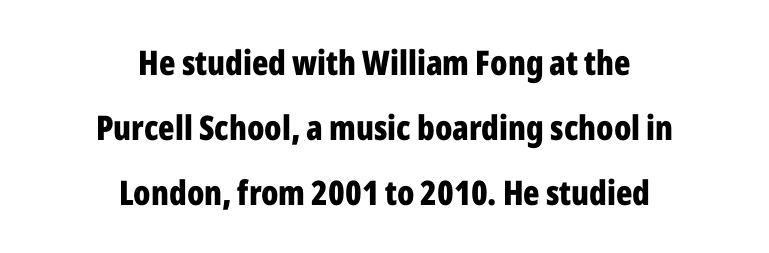
This sample trades compactness for vertical openness between lines. Upright lettering throughout. The glyphs in this specimen are sans serif. Varying glyph widths throughout — classic text-font behaviour. The tracking reads as untouched default to a designer's eye. The paragraph has two soft edges and a firm central axis.
